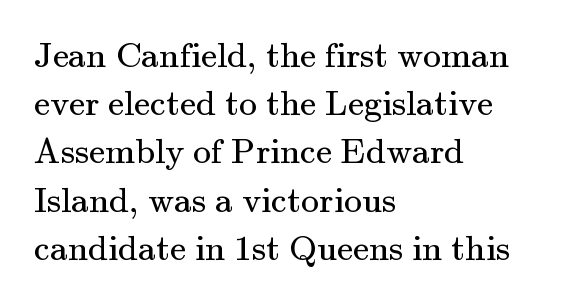
{"serif": "yes", "italic": "no", "bold": "no", "weight": "regular", "width": "normal", "stroke_contrast": "medium", "x_height": "small", "monospaced": "no", "underline": "no", "align": "left", "line_spacing": "normal", "line_spacing_ratio": 1.34, "letter_spacing": "normal", "letter_spacing_em": 0.0, "glyph_px": 36}
